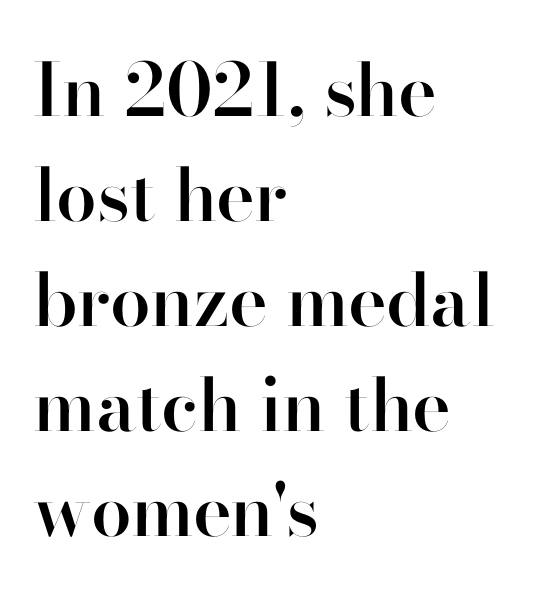
Plain, unruled lines of type. If you drew a ruler down the left edge, every line would touch it. The type is set solid horizontally, with unmodified tracking. I'd describe the lettering as semibold — firm but not a full bold.
